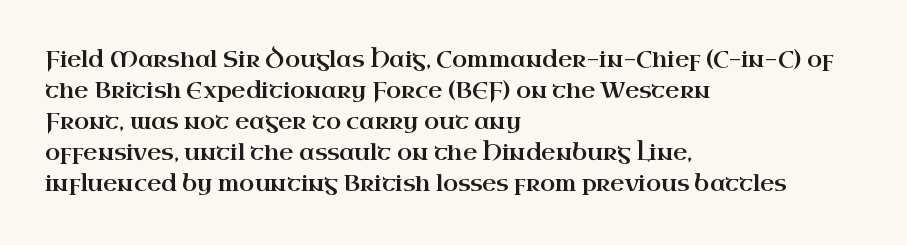
No italicization has been applied; the sample stays upright. The text block is weighted toward the left margin, trailing off unevenly rightward. Each row of text sits above clean, open space. Leading matches the norm, producing a regular column. Nobody touched the tracking dial on this one.
